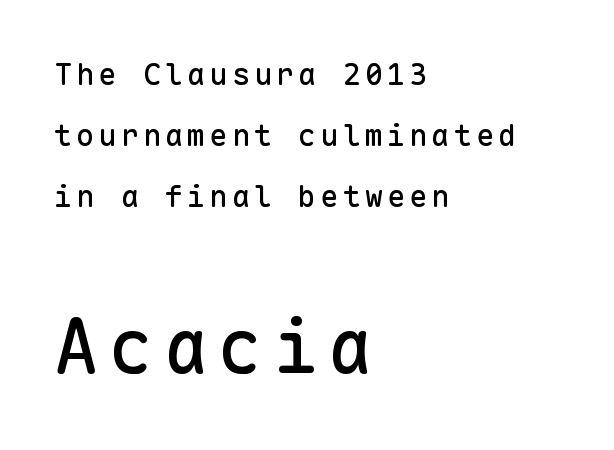
The image shows 74 px sans-serif type, upright, monospaced; set left-aligned, loose line spacing (2.04x), not underlined; the second (bottom) block is 2.47x larger; low stroke contrast and a medium x-height.
